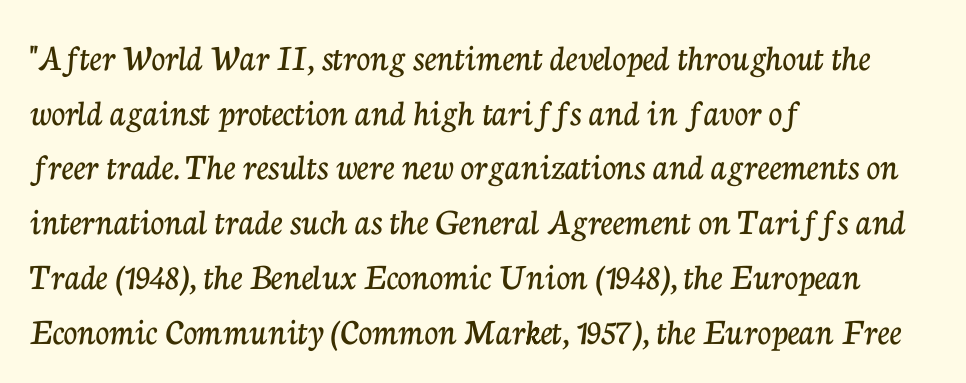
Q: Is the text italic (slanted)? A: Yes.
Q: Is the typeface a serif or a sans-serif typeface? A: Serif.
Q: Is the text underlined? A: No.
Q: How is the paragraph aligned? A: Left-aligned.
Q: Is the spacing between letters normal or unusually wide? A: Normal.
Q: Is the spacing between lines tight, normal or loose? A: Normal.
Q: Width (condensed, normal, or wide)? A: Normal.
Q: Stroke contrast? A: Low.
Q: x-height? A: Medium.
Q: Monospaced? A: No.
